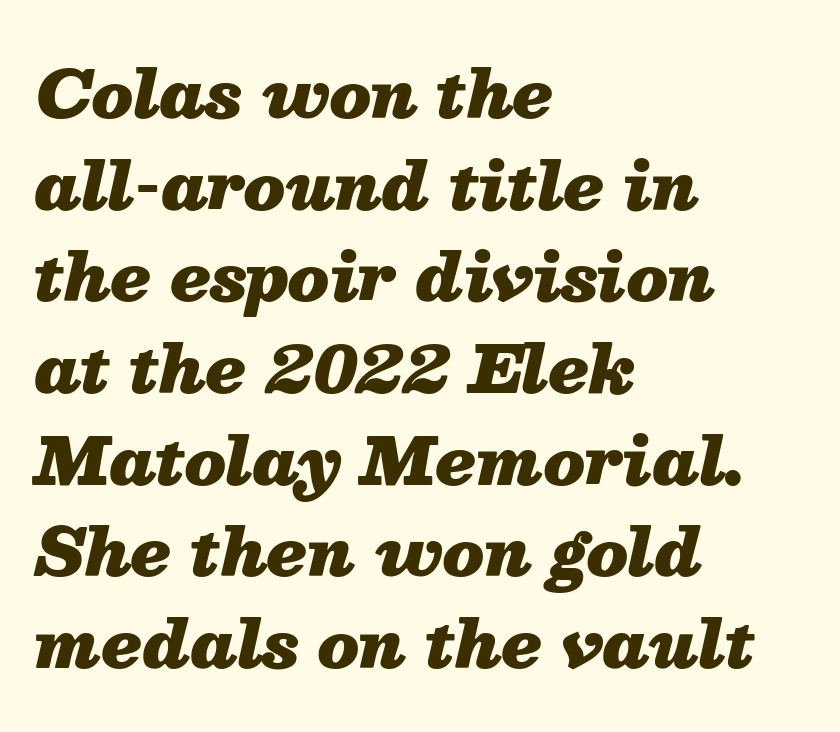
The image shows 65 px heavy type, italic (leaning right); set left-aligned, normal line spacing (1.41x), normal letter spacing, not underlined; medium stroke contrast and a medium x-height.
